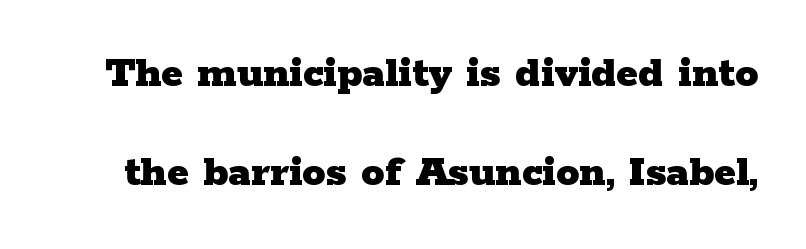
Posture: straight, roman, zero tilt. Varying glyph widths throughout — classic text-font behaviour. Here the glyphs are tracked normally, forming tight word shapes. Typographically, this falls in the serif category. Anything drawn beneath the words? Only blank space.
